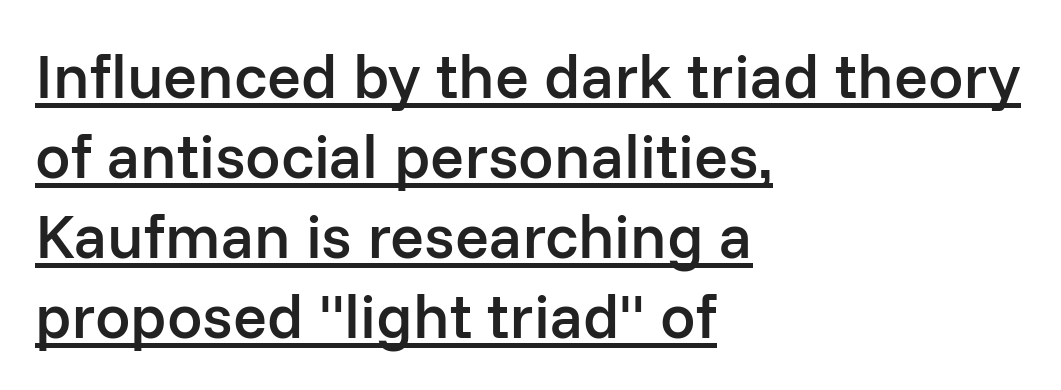
The image shows 63 px semibold sans-serif type, upright; set left-aligned, normal line spacing (1.27x), normal letter spacing, underlined; low stroke contrast and a medium x-height.
